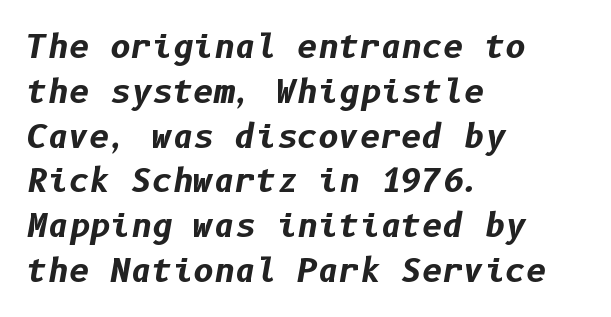
The image shows 32 px bold type, italic (leaning right); set left-aligned, normal line spacing (1.4x), normal letter spacing, not underlined; low stroke contrast and a medium x-height.
